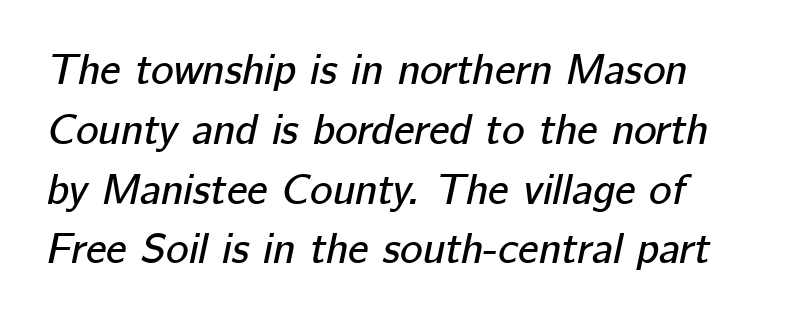
{"italic": "yes", "lean": "right", "slant_degrees": 12, "width": "normal", "stroke_contrast": "low", "x_height": "medium", "monospaced": "no", "underline": "no", "line_spacing": "normal", "line_spacing_ratio": 1.39, "letter_spacing": "normal", "letter_spacing_em": 0.0, "glyph_px": 43}
